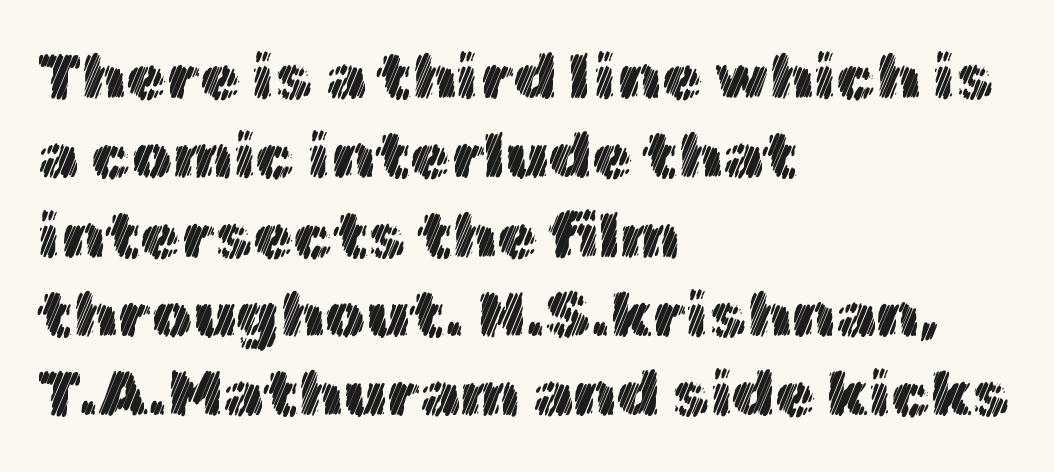
The image shows 65 px text type, upright; set left-aligned, line spacing 1.22x, normal letter spacing, not underlined; a medium x-height.
